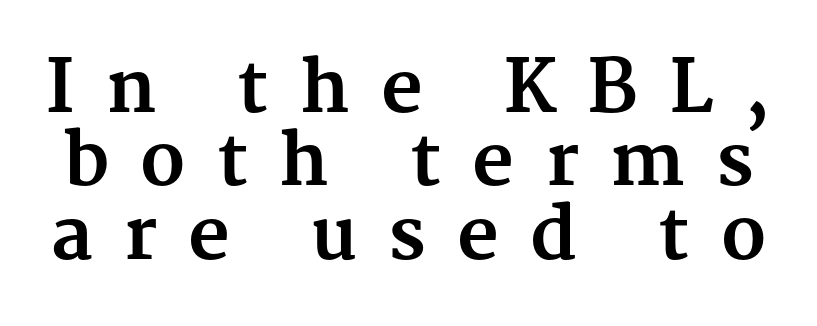
Q: Is the text bold? A: Yes.
Q: Is the text italic (slanted)? A: No, it is upright.
Q: Is the typeface a serif or a sans-serif typeface? A: Serif.
Q: Is the text underlined? A: No.
Q: Is the spacing between letters normal or unusually wide? A: Unusually wide.
Q: Is the spacing between lines tight, normal or loose? A: Tight.
Q: Width (condensed, normal, or wide)? A: Normal.
Q: Stroke contrast? A: Medium.
Q: x-height? A: Medium.
Q: Monospaced? A: No.
